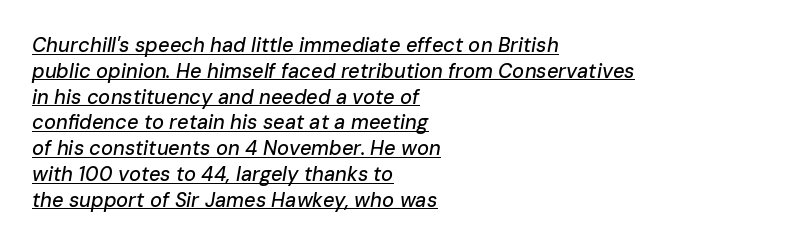
Q: Is the text italic (slanted)? A: Yes, it leans right by about 10 degrees.
Q: Is the text underlined? A: Yes.
Q: How is the paragraph aligned? A: Left-aligned.
Q: Is the spacing between letters normal or unusually wide? A: Normal.
Q: Is the spacing between lines tight, normal or loose? A: Normal.
